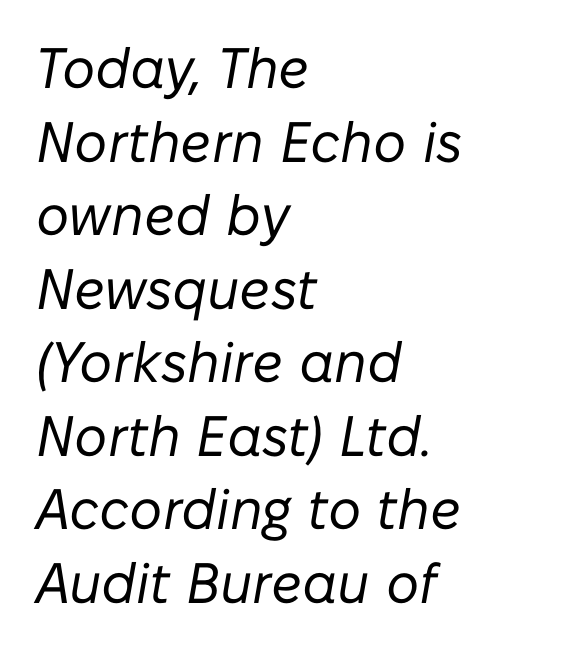
The image shows 57 px regular-weight type, italic (leaning right); set left-aligned, normal line spacing (1.29x), normal letter spacing, not underlined; low stroke contrast and a medium x-height.
